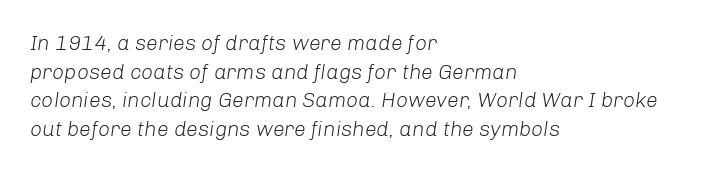
The passage shown stacks its lines at a standard gap. Unmarked baselines from the first word to the last. Notice how the stems are inclined rather than vertical — that's the hallmark of italics. The face looks like a standard text weight, possibly lighter. You could call the tracking neutral — neither tight nor loose. Left-aligned paragraph, ragged on the right.
